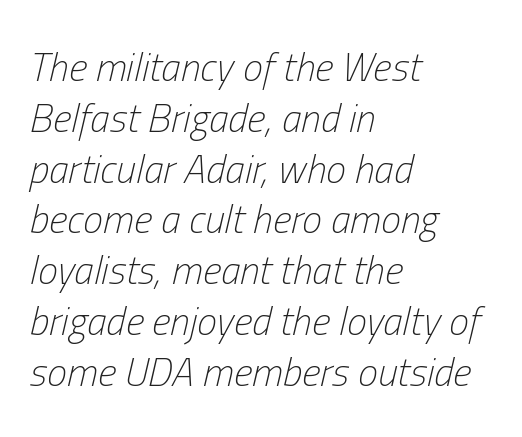
{"italic": "yes", "lean": "right", "slant_degrees": 13, "bold": "no", "weight": "light", "width": "condensed", "stroke_contrast": "low", "x_height": "medium", "monospaced": "no", "underline": "no", "align": "left", "line_spacing": "normal", "line_spacing_ratio": 1.27, "letter_spacing": "normal", "letter_spacing_em": 0.0, "glyph_px": 40}
